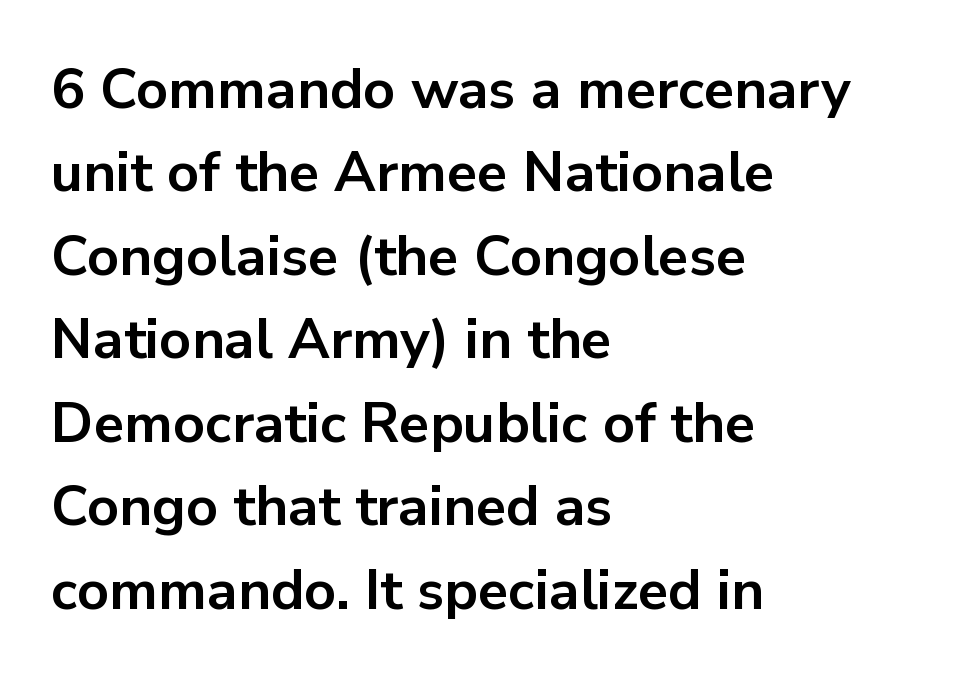
The image shows 56 px bold sans-serif type, upright; set left-aligned, normal line spacing (1.49x), normal letter spacing, not underlined; low stroke contrast and a medium x-height.
